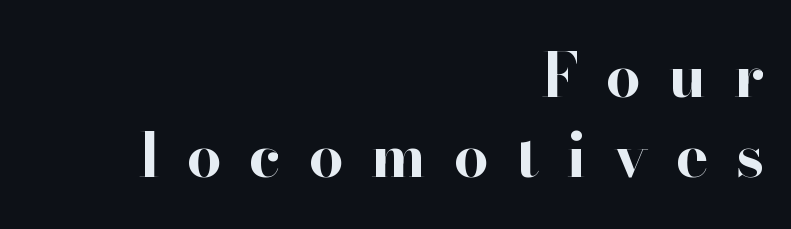
{"serif": "yes", "italic": "no", "bold": "yes", "weight": "bold", "width": "normal", "stroke_contrast": "high", "x_height": "small", "monospaced": "no", "underline": "no", "align": "right", "line_spacing": "normal", "line_spacing_ratio": 1.29, "letter_spacing": "wide", "letter_spacing_em": 0.44, "glyph_px": 62}
